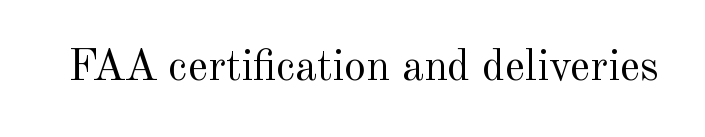
You could call the tracking neutral — neither tight nor loose. The typeface has the unassuming heft of standard copy or less. When letters stand straight like this, we call the style roman or upright. Only glyphs here, with clear space below each row.
